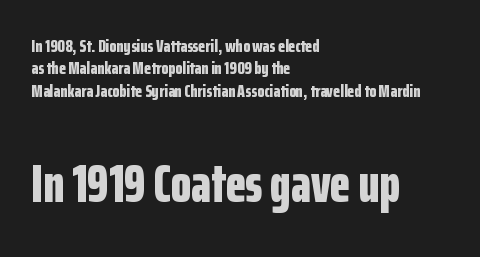
Character widths vary here, with narrow letters taking less room than wide ones. Is this a sans? Yes — the strokes have no serifs. Horizontal alignment here is leftward, the default for most running prose. A normal amount of white space separates one row of letters from the next. In terms of weight, the rendering is a true, heavy bold. Quick note: underline off.
